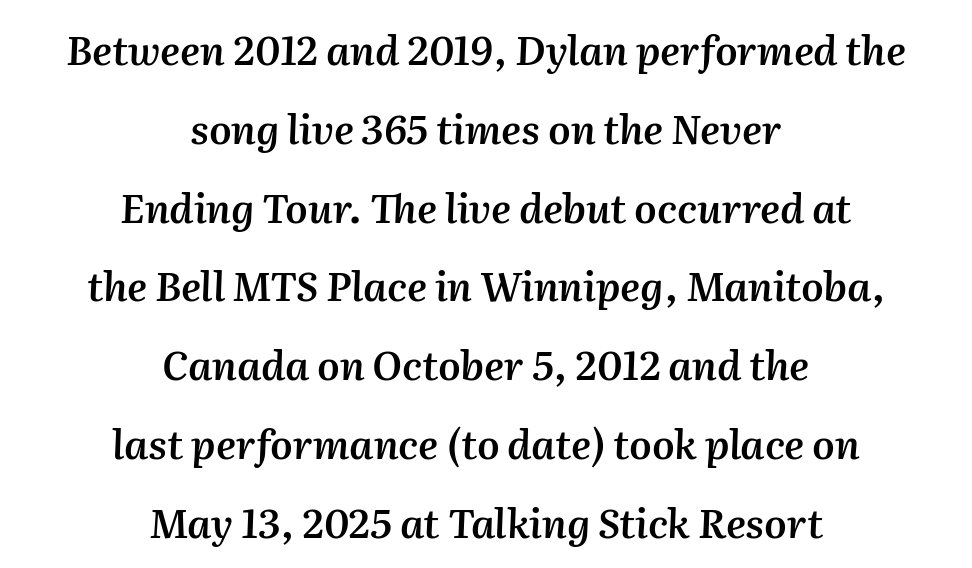
The image shows 40 px semibold type, italic (leaning right); set centered, loose line spacing (1.97x), normal letter spacing, not underlined; medium stroke contrast and a medium x-height.
